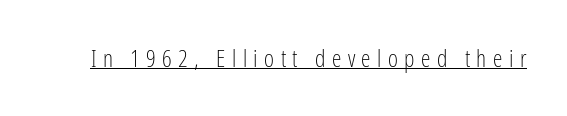
The image shows 24 px text type, upright; set unusually wide letter spacing (+0.27 em), underlined.
